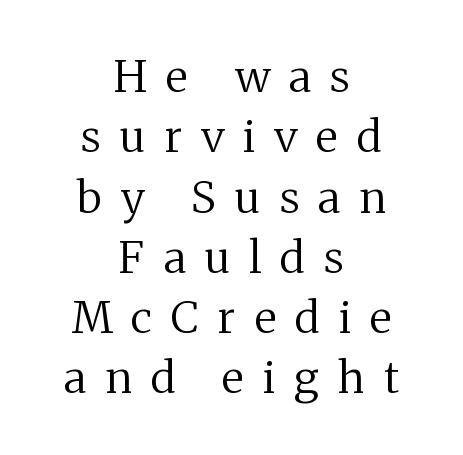
This rendering widens character spacing well past its baseline value. Ascenders rise straight up at ninety degrees. Unmarked baselines from the first word to the last. Proportional: the letters do not fall into vertical columns. Casual observation: everything's sitting right in the middle. These glyphs show unthickened strokes, regular width or finer.
